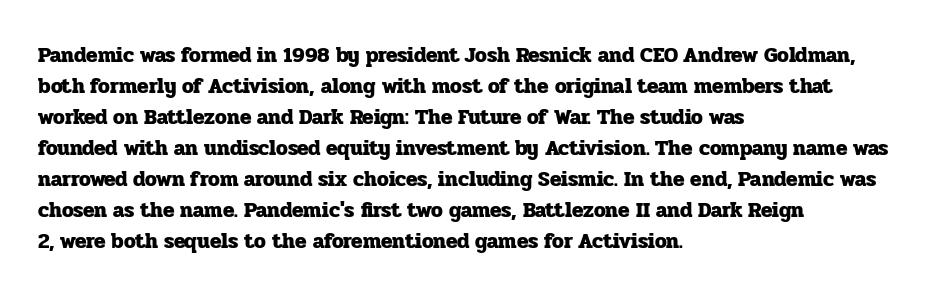
The image shows 21 px bold type, upright; set left-aligned, normal line spacing (1.48x), normal letter spacing, not underlined.
